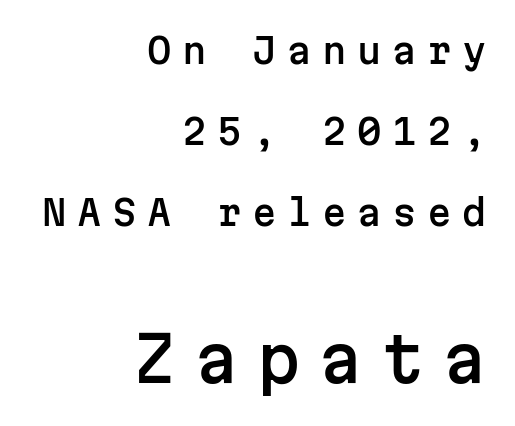
Q: Is the text italic (slanted)? A: No, it is upright.
Q: Is the typeface a serif or a sans-serif typeface? A: Sans-serif.
Q: Is the text underlined? A: No.
Q: How is the paragraph aligned? A: Right-aligned.
Q: Is the spacing between letters normal or unusually wide? A: Unusually wide.
Q: Is the spacing between lines tight, normal or loose? A: Loose.
Q: Which block of text is set in a larger size, the first (top) or the second (bottom)? A: The second (bottom) one.
Q: Width (condensed, normal, or wide)? A: Normal.
Q: Stroke contrast? A: Low.
Q: x-height? A: Medium.
Q: Monospaced? A: Yes.
